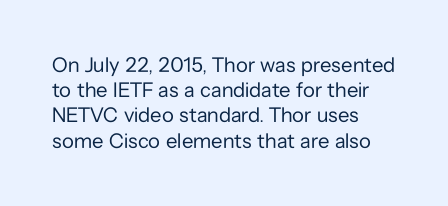
The image shows 21 px text type, upright; set left-aligned, line spacing 1.2x, normal letter spacing, not underlined.
